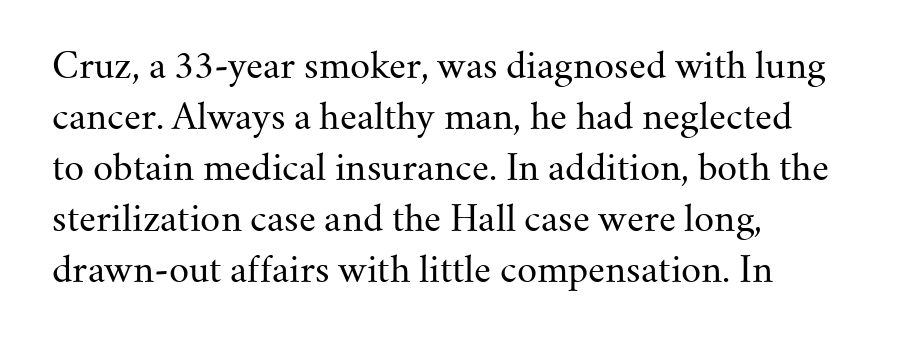
The image shows 35 px regular-weight serif type, upright; set left-aligned, normal line spacing (1.46x), normal letter spacing, not underlined; medium stroke contrast and a small x-height.
